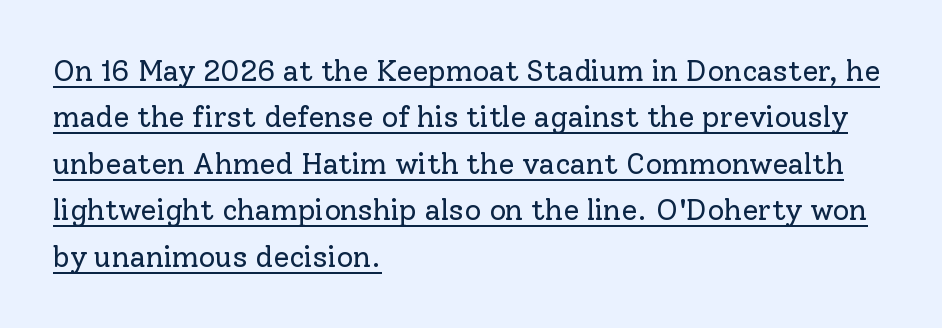
The image shows 29 px regular-weight serif type, upright; set left-aligned, normal line spacing (1.6x), normal letter spacing, underlined; low stroke contrast and a medium x-height.
